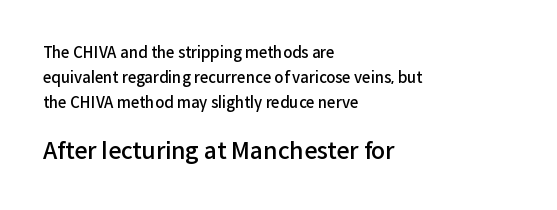
The image shows 23 px text type, upright; set left-aligned, normal line spacing (1.66x), normal letter spacing, not underlined; the second (bottom) block is 1.53x larger.
